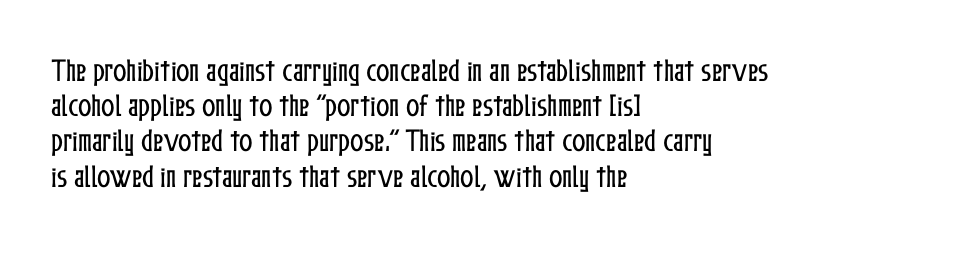
The image shows 25 px text type, upright; set left-aligned, normal line spacing (1.41x), normal letter spacing, not underlined.
